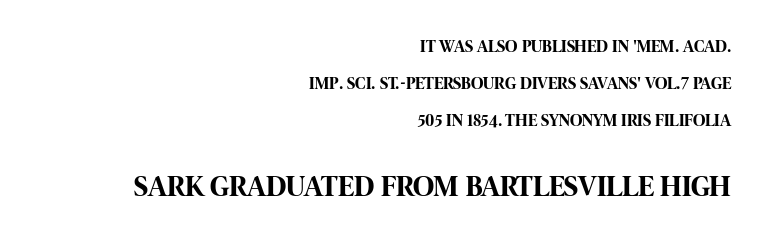
The image shows 29 px bold, condensed sans-serif type, upright; set right-aligned, loose line spacing (2.19x), normal letter spacing, not underlined; the second (bottom) block is 1.71x larger; high stroke contrast and a large x-height.
